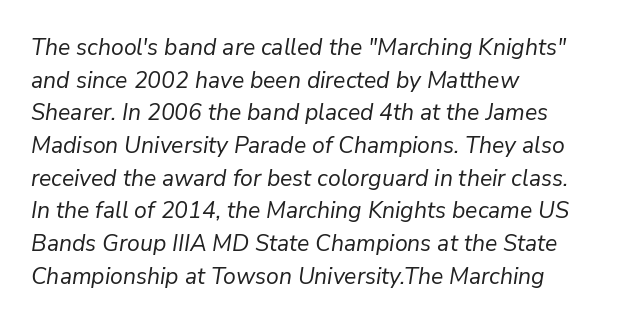
Q: Is the text bold? A: No.
Q: Is the text italic (slanted)? A: Yes, it leans right by about 9 degrees.
Q: Is the text underlined? A: No.
Q: How is the paragraph aligned? A: Left-aligned.
Q: Is the spacing between letters normal or unusually wide? A: Normal.
Q: Is the spacing between lines tight, normal or loose? A: Normal.
